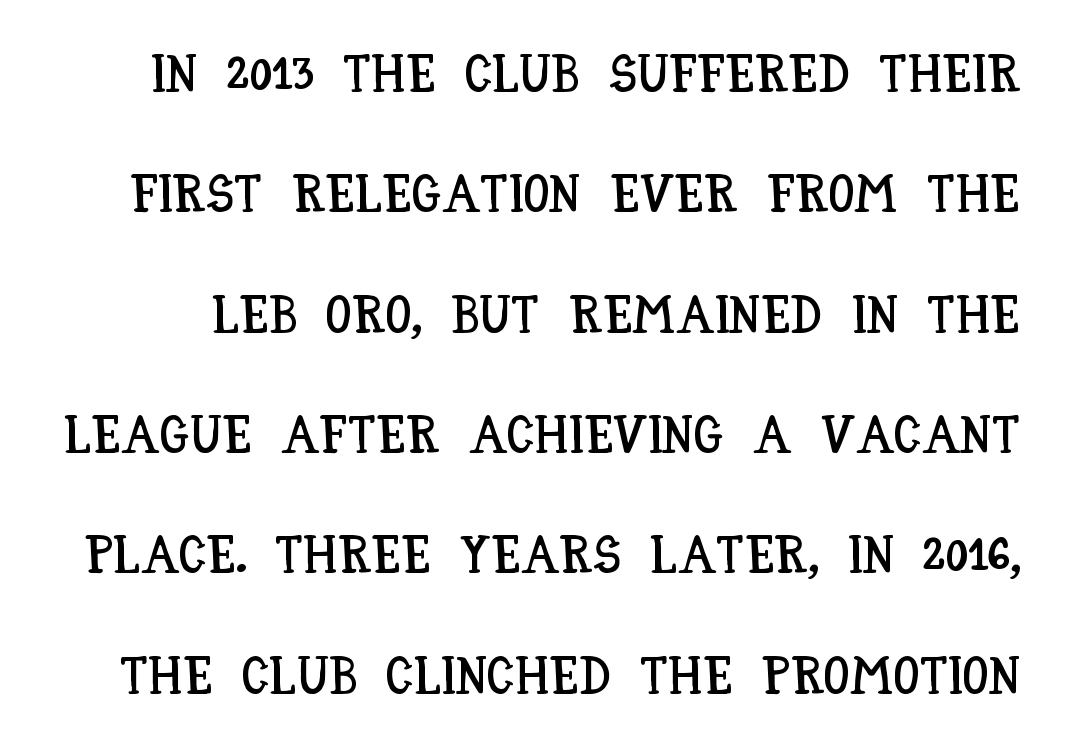
The image shows 53 px condensed type, upright; set loose line spacing (2.27x), normal letter spacing, not underlined; low stroke contrast and a large x-height.
